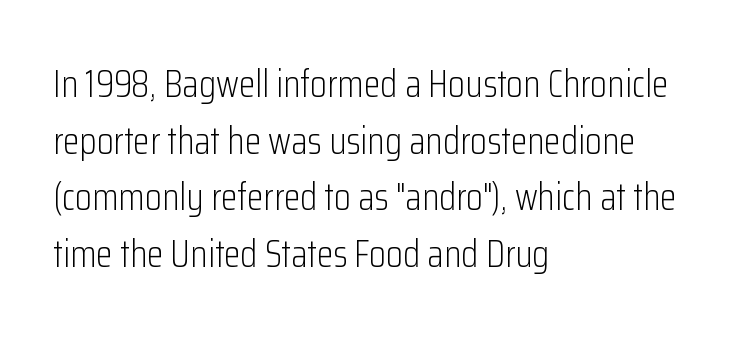
The image shows 38 px light, condensed sans-serif type, upright; set left-aligned, normal line spacing (1.49x), normal letter spacing, not underlined; low stroke contrast and a medium x-height.
